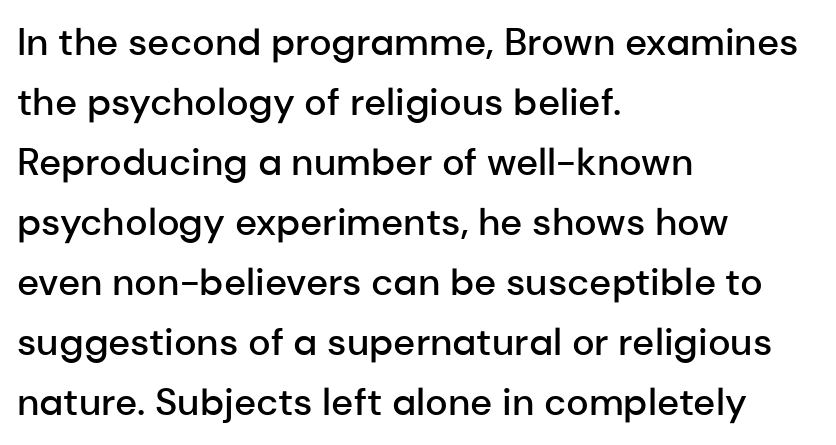
{"serif": "no", "italic": "no", "bold": "semi", "weight": "semibold", "width": "normal", "stroke_contrast": "low", "x_height": "medium", "monospaced": "no", "underline": "no", "align": "left", "line_spacing": "normal", "line_spacing_ratio": 1.58, "letter_spacing": "normal", "letter_spacing_em": 0.0, "glyph_px": 38}
